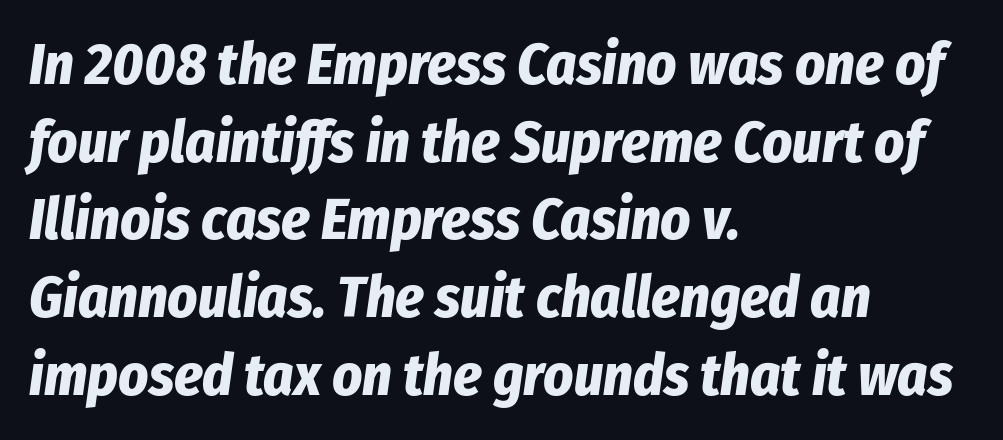
{"italic": "yes", "lean": "right", "slant_degrees": 8, "bold": "yes", "weight": "bold", "width": "condensed", "stroke_contrast": "low", "x_height": "medium", "monospaced": "no", "underline": "no", "align": "left", "line_spacing": "normal", "line_spacing_ratio": 1.34, "letter_spacing": "normal", "letter_spacing_em": 0.0, "glyph_px": 58}
